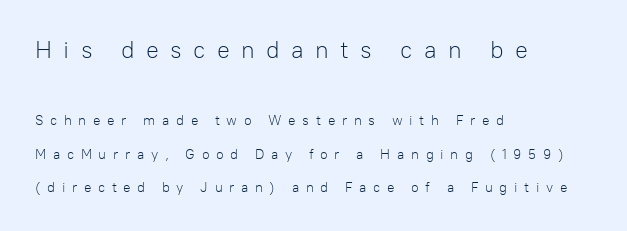
The passage shown has open, widely tracked lettering throughout. Notice how the passage keeps a crisp vertical edge on the left only. The typesetting does not lean heavy: it is not bold. Block one is the big one; block two sits smaller underneath. Has an underline been added? It has not.
